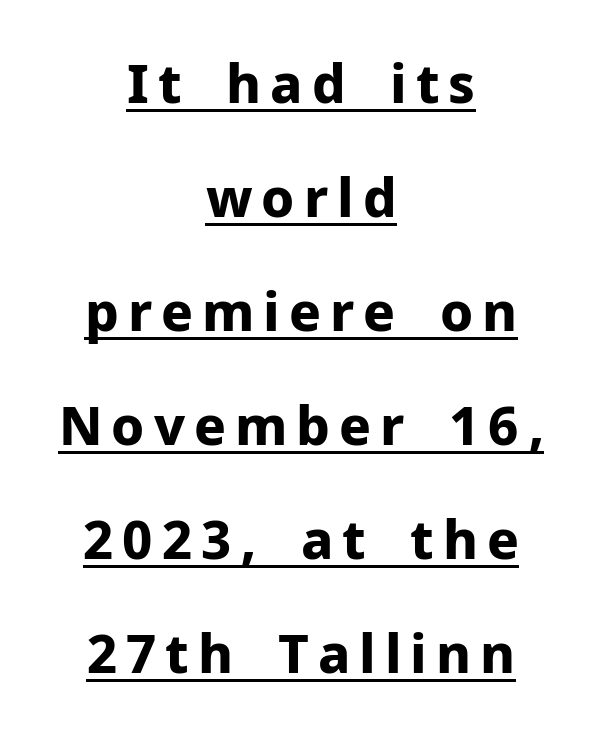
The image shows 53 px bold sans-serif type, upright; set centered, loose line spacing (2.15x), underlined; low stroke contrast and a medium x-height.
